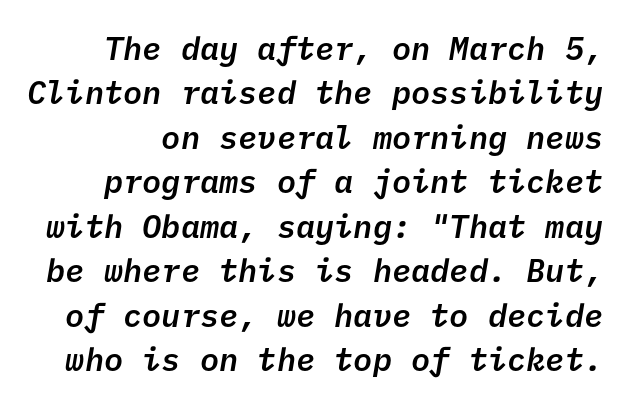
Characters follow at the spacing the type designer built in. The face used here is a semibold: visibly heavier than regular, lighter than bold. Successive baselines arrive at the customary interval. These lines are composed in type without serifs.
